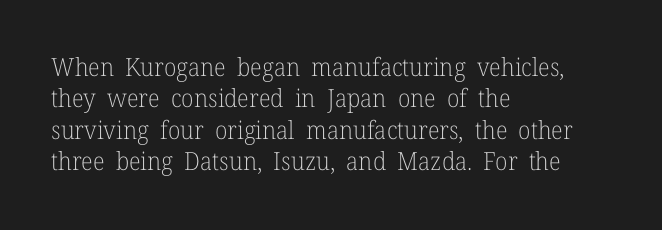
No letter is thick-stroked: the sample isn't bold. This is roman type, the default non-slanted kind. One glance says typical: line gaps are just what's usual. Plain, unruled lines of type. This sample is left-justified, so line endings fall wherever the words run out.
